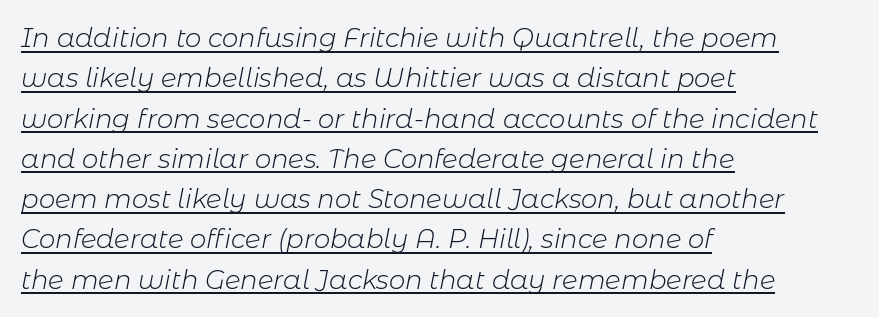
The rendering uses a moderate line-height, typical for paragraphs. All the whitespace from short lines collects on the right. Letters have the restrained weight of plain body copy at most. Designer's note — italics engaged. The letterforms sit shoulder to shoulder at normal distance. In designer terms, the underline attribute is active on this setting.
